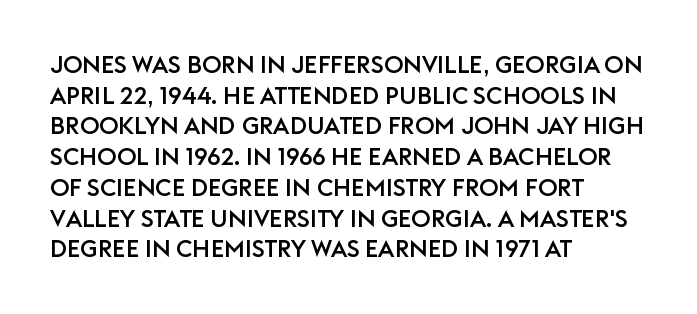
These lines stack with their left ends in a neat column. This sample uses plain, unmodified letter spacing. Rows of type keep a routine distance in the vertical direction. The glyphs are unaccompanied by any horizontal stroke below them. Vertical strokes here are truly vertical.
